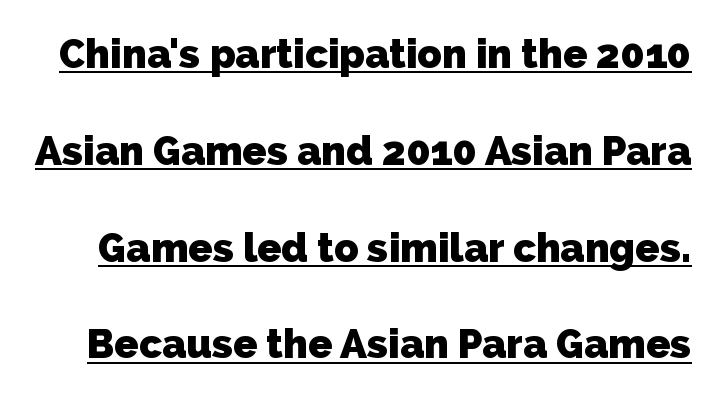
Underlined type. You could not count columns in this text — the font is proportionally spaced. The characters look thick and weighty, a clear bold. Short note: letters normally spaced. Compared with typical paragraphs, the rows here are farther apart.
